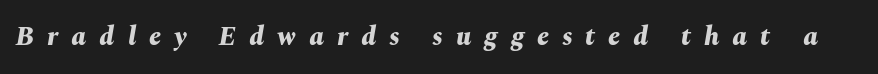
Q: Is the text bold? A: Yes.
Q: Is the text italic (slanted)? A: Yes, it leans right by about 10 degrees.
Q: Is the text underlined? A: No.
Q: Is the spacing between letters normal or unusually wide? A: Unusually wide.
